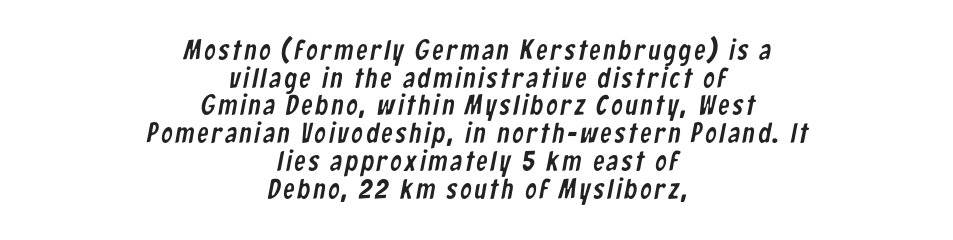
The image shows 28 px condensed sans-serif type; set centered, tight line spacing (0.99x), not underlined; low stroke contrast and a medium x-height.
